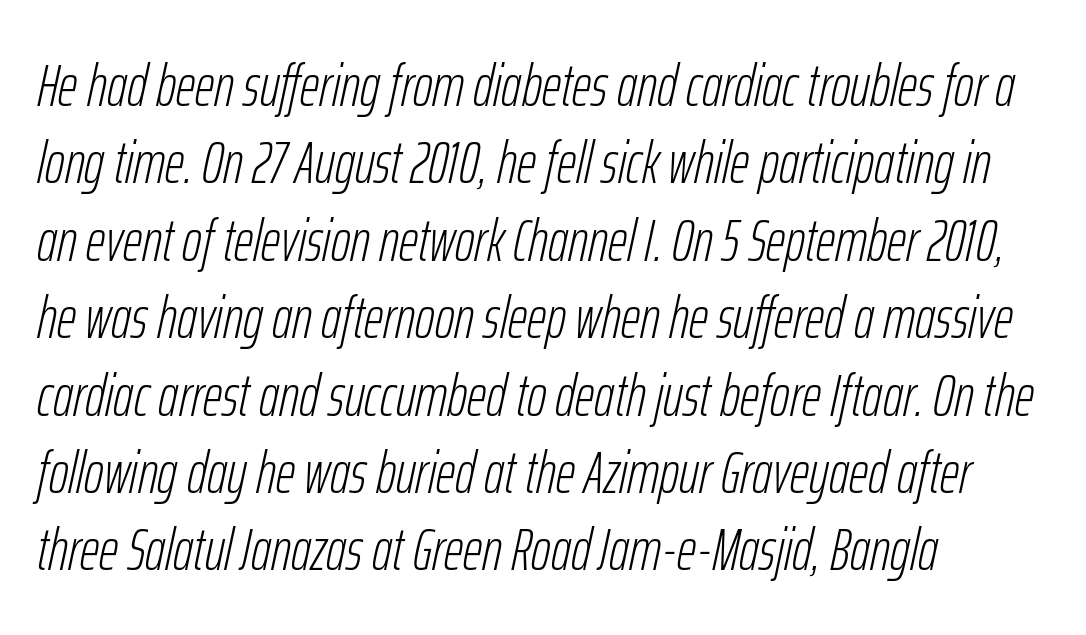
Q: Is the text bold? A: No.
Q: Is the text italic (slanted)? A: Yes, it leans right by about 12 degrees.
Q: Is the text underlined? A: No.
Q: How is the paragraph aligned? A: Left-aligned.
Q: Is the spacing between letters normal or unusually wide? A: Normal.
Q: Is the spacing between lines tight, normal or loose? A: Normal.
Q: Width (condensed, normal, or wide)? A: Condensed.
Q: Stroke contrast? A: Low.
Q: x-height? A: Medium.
Q: Monospaced? A: No.
